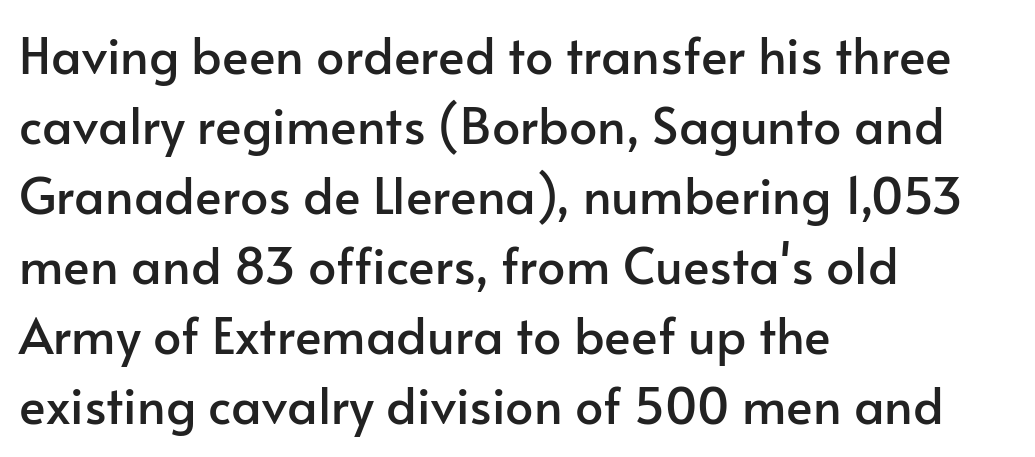
Q: Is the text italic (slanted)? A: No, it is upright.
Q: Is the typeface a serif or a sans-serif typeface? A: Sans-serif.
Q: Is the text underlined? A: No.
Q: How is the paragraph aligned? A: Left-aligned.
Q: Is the spacing between letters normal or unusually wide? A: Normal.
Q: Is the spacing between lines tight, normal or loose? A: Normal.
Q: Width (condensed, normal, or wide)? A: Normal.
Q: Stroke contrast? A: Low.
Q: x-height? A: Small.
Q: Monospaced? A: No.
